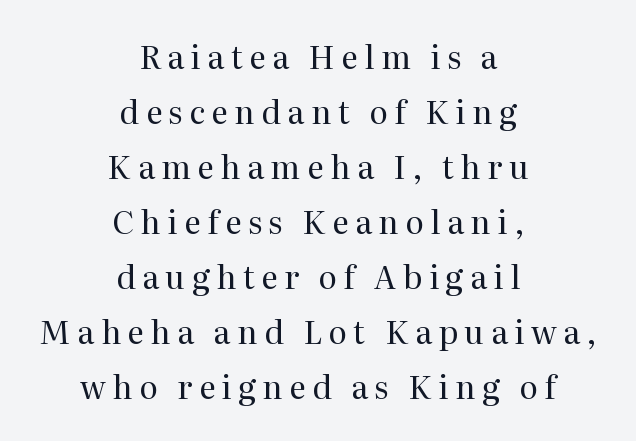
The image shows 32 px regular-weight serif type, upright; set centered, line spacing 1.72x, unusually wide letter spacing (+0.2 em), not underlined; medium stroke contrast and a medium x-height.
